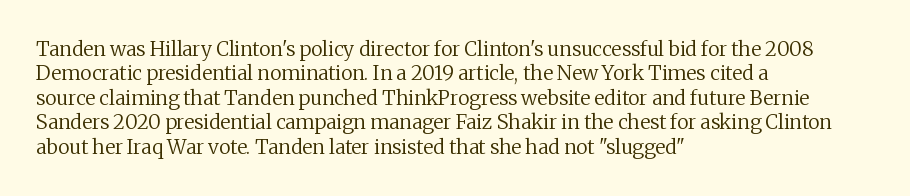
These lines keep a tight, regular rhythm from letter to letter. In CSS terms this would be text-align: left. Weight: in the light-to-regular range. This is roman type, the default non-slanted kind. Decoration check: the copy has no underline.
